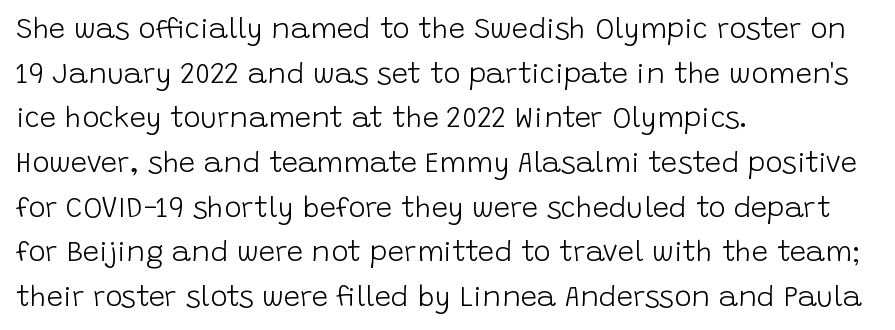
Q: Is the text bold? A: No.
Q: Is the text italic (slanted)? A: No, it is upright.
Q: Is the typeface a serif or a sans-serif typeface? A: Sans-serif.
Q: Is the text underlined? A: No.
Q: How is the paragraph aligned? A: Left-aligned.
Q: Is the spacing between letters normal or unusually wide? A: Normal.
Q: Is the spacing between lines tight, normal or loose? A: Normal.
Q: Width (condensed, normal, or wide)? A: Normal.
Q: Stroke contrast? A: Low.
Q: x-height? A: Large.
Q: Monospaced? A: No.
